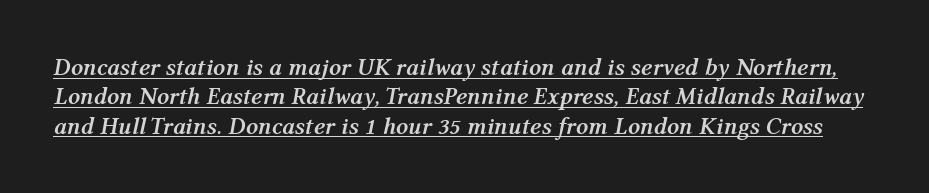
The image shows 24 px bold type, italic (leaning right); set line spacing 1.22x, normal letter spacing, underlined.
